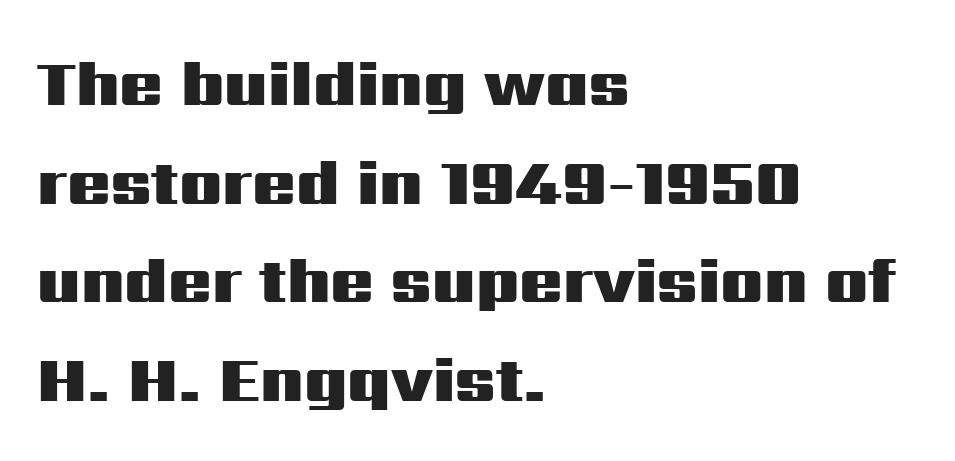
Q: Is the text bold? A: Yes.
Q: Is the text italic (slanted)? A: No, it is upright.
Q: Is the typeface a serif or a sans-serif typeface? A: Sans-serif.
Q: Is the text underlined? A: No.
Q: How is the paragraph aligned? A: Left-aligned.
Q: Is the spacing between letters normal or unusually wide? A: Normal.
Q: Is the spacing between lines tight, normal or loose? A: Normal.
Q: Width (condensed, normal, or wide)? A: Wide.
Q: Stroke contrast? A: Medium.
Q: x-height? A: Medium.
Q: Monospaced? A: No.
